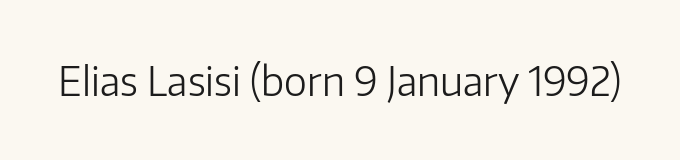
{"serif": "no", "italic": "no", "bold": "no", "weight": "light", "width": "normal", "stroke_contrast": "low", "x_height": "medium", "monospaced": "no", "underline": "no", "letter_spacing": "normal", "letter_spacing_em": 0.0, "glyph_px": 39}
